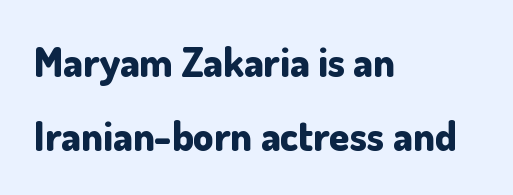
Q: Is the text bold? A: Yes.
Q: Is the text italic (slanted)? A: No, it is upright.
Q: Is the typeface a serif or a sans-serif typeface? A: Sans-serif.
Q: Is the text underlined? A: No.
Q: How is the paragraph aligned? A: Left-aligned.
Q: Is the spacing between letters normal or unusually wide? A: Normal.
Q: Width (condensed, normal, or wide)? A: Normal.
Q: Stroke contrast? A: Low.
Q: x-height? A: Small.
Q: Monospaced? A: No.
